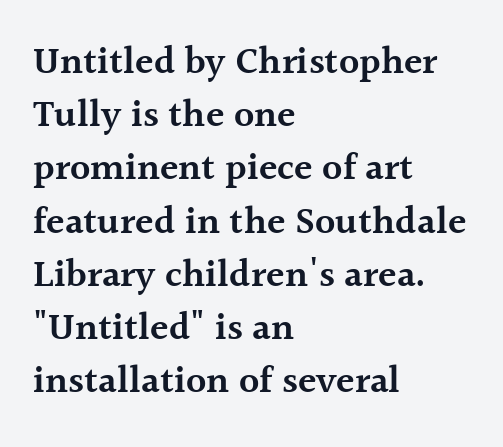
Q: Is the text bold? A: Semi-bold.
Q: Is the text italic (slanted)? A: No, it is upright.
Q: Is the typeface a serif or a sans-serif typeface? A: Serif.
Q: Is the text underlined? A: No.
Q: How is the paragraph aligned? A: Left-aligned.
Q: Is the spacing between letters normal or unusually wide? A: Normal.
Q: Is the spacing between lines tight, normal or loose? A: Normal.
Q: Width (condensed, normal, or wide)? A: Normal.
Q: x-height? A: Medium.
Q: Monospaced? A: No.
